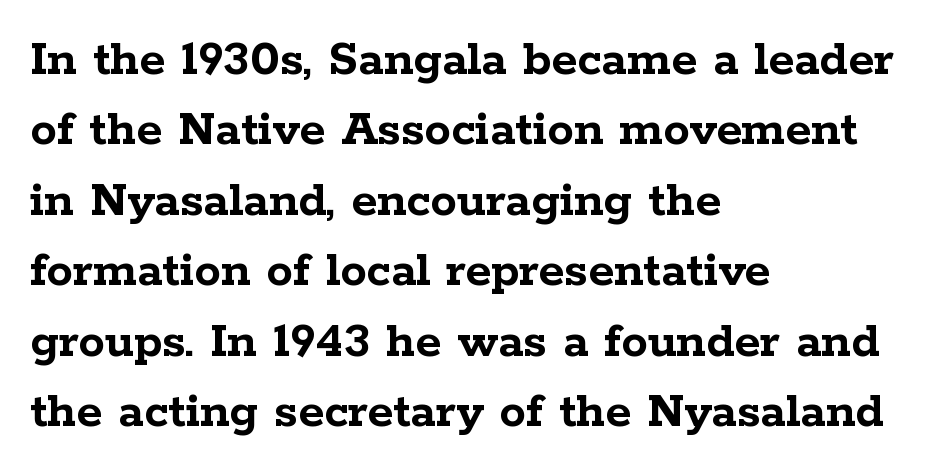
Does the lettering tilt? It doesn't — this is upright. Are there feet on the stems? There are — it's a serif. This rendering features lettering with no underline. The typesetting leans heavy: a genuine bold. Is the block centered? No — it sits flush against the left margin.
